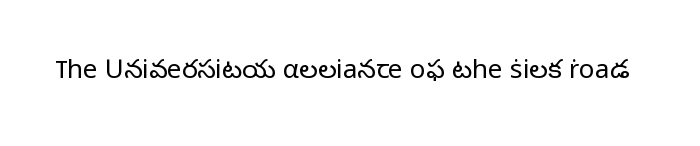
{"italic": "no", "bold": "no", "underline": "no", "letter_spacing": "normal", "letter_spacing_em": 0.0, "glyph_px": 26}
